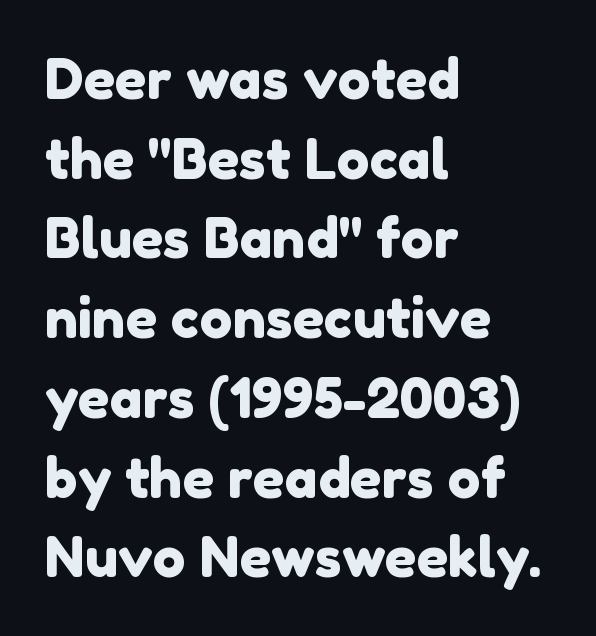
The image shows 55 px sans-serif type; set left-aligned, normal line spacing (1.45x), normal letter spacing, not underlined; low stroke contrast and a medium x-height.
